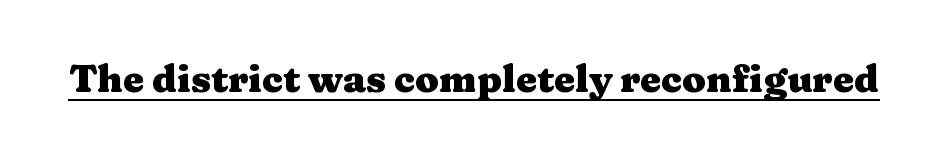
{"serif": "yes", "italic": "no", "bold": "yes", "weight": "heavy", "width": "wide", "stroke_contrast": "medium", "x_height": "medium", "monospaced": "no", "underline": "yes", "letter_spacing": "normal", "letter_spacing_em": 0.0, "glyph_px": 38}
